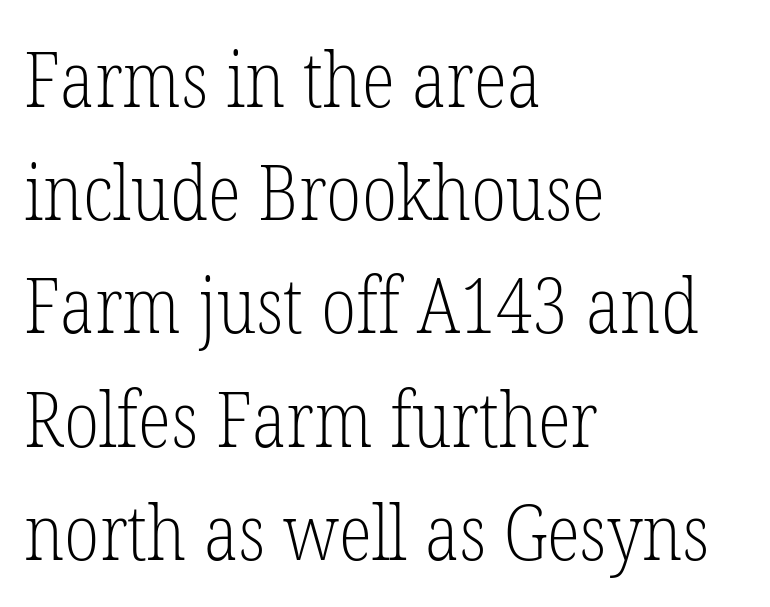
The image shows 77 px light, condensed serif type, upright; set left-aligned, normal line spacing (1.47x), normal letter spacing, not underlined; low stroke contrast and a medium x-height.
